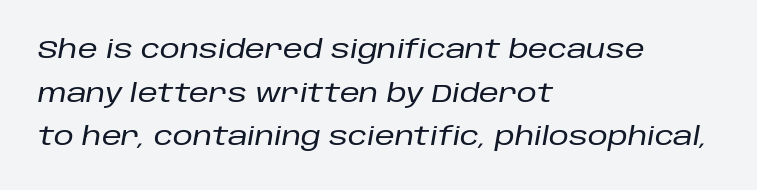
The foot of each line stays bare and open. How are the letters spaced? Ordinarily, with no added tracking. A typesetter would mark this as italic. Alignment: flush left.
